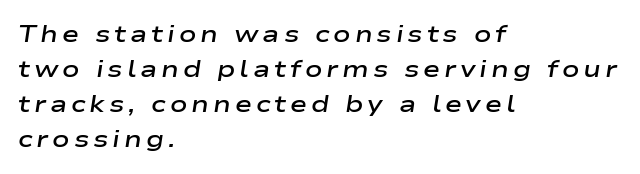
{"italic": "yes", "lean": "right", "slant_degrees": 9, "bold": "semi", "underline": "no", "align": "left", "line_spacing": "normal", "line_spacing_ratio": 1.52, "glyph_px": 23}
